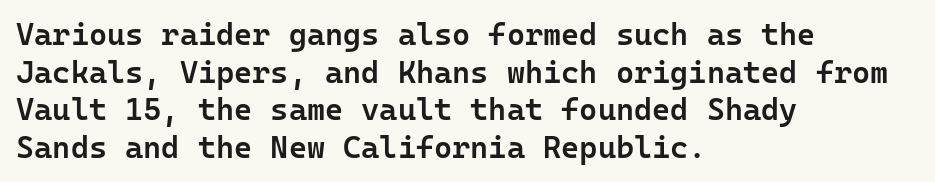
Q: Is the text bold? A: Semi-bold.
Q: Is the text italic (slanted)? A: No, it is upright.
Q: Is the typeface a serif or a sans-serif typeface? A: Sans-serif.
Q: Is the text underlined? A: No.
Q: How is the paragraph aligned? A: Left-aligned.
Q: Is the spacing between letters normal or unusually wide? A: Normal.
Q: Width (condensed, normal, or wide)? A: Normal.
Q: Stroke contrast? A: Low.
Q: x-height? A: Medium.
